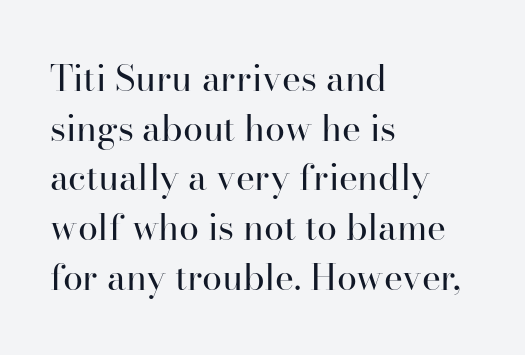
Think of a printed novel: that variable character pitch is what you see here. You can tell it's not italic because the verticals are truly vertical. Leading: standard. Has an underline been added? It has not.
